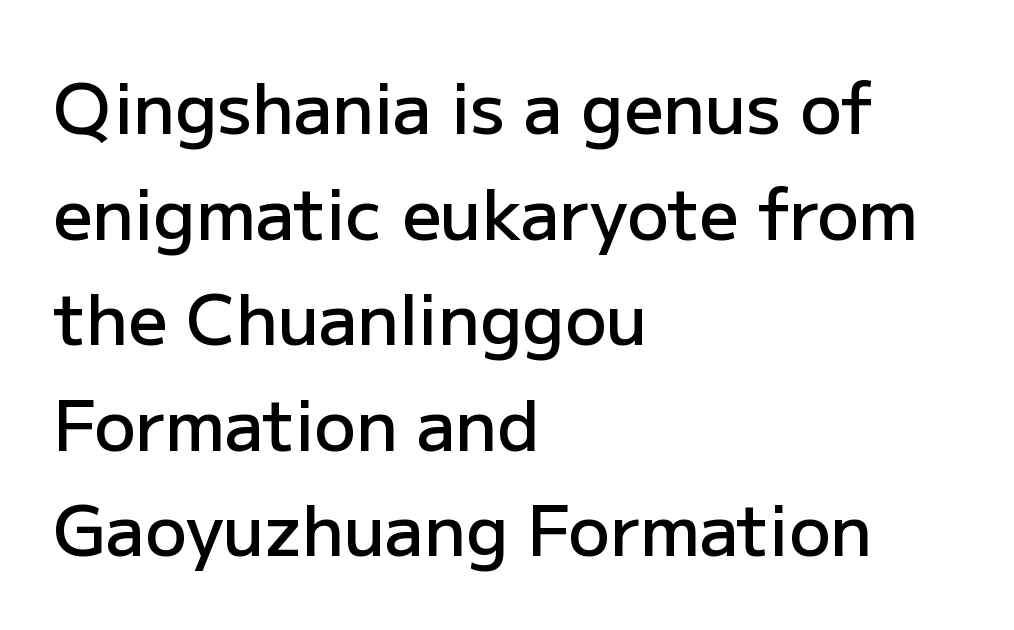
Q: Is the text bold? A: Semi-bold.
Q: Is the text italic (slanted)? A: No, it is upright.
Q: Is the typeface a serif or a sans-serif typeface? A: Sans-serif.
Q: Is the text underlined? A: No.
Q: How is the paragraph aligned? A: Left-aligned.
Q: Is the spacing between letters normal or unusually wide? A: Normal.
Q: Is the spacing between lines tight, normal or loose? A: Normal.
Q: Width (condensed, normal, or wide)? A: Normal.
Q: Stroke contrast? A: Low.
Q: x-height? A: Medium.
Q: Monospaced? A: No.
